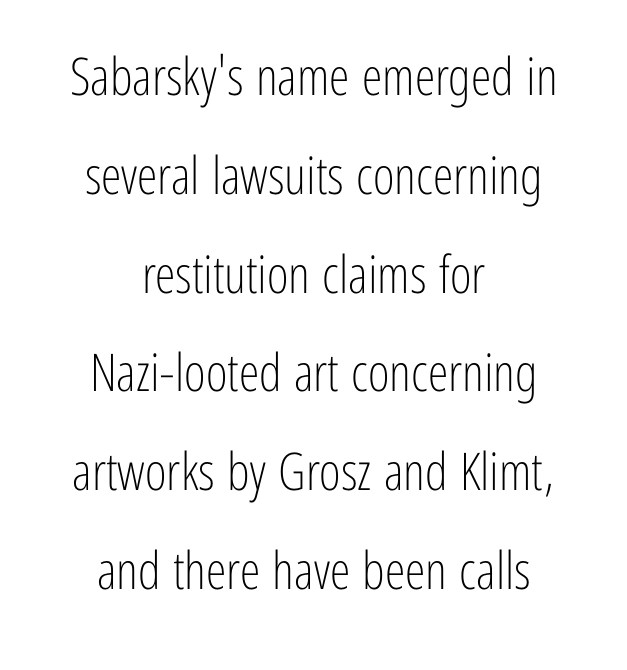
The passage shown is not bold in any degree. You could call the tracking neutral — neither tight nor loose. How would I describe the line gaps? Wide and relaxed. Honestly, there is no underline to notice here at all. The lines in this sample share a center point and differ in where they start and stop.
